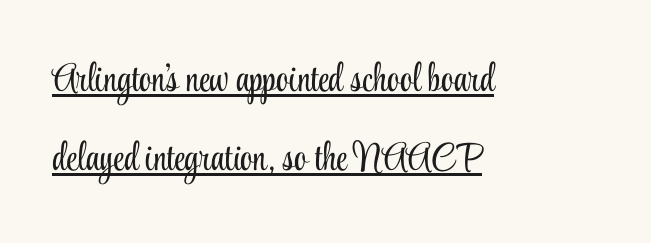
This is not heavy type; no bold has been used. A typesetter would call this zero additional tracking. The rag falls on the right side of this text block.
